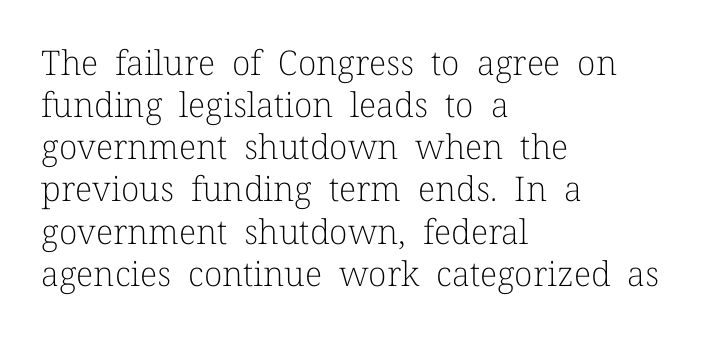
Q: Is the text bold? A: No.
Q: Is the text italic (slanted)? A: No, it is upright.
Q: Is the typeface a serif or a sans-serif typeface? A: Serif.
Q: Is the text underlined? A: No.
Q: How is the paragraph aligned? A: Left-aligned.
Q: Is the spacing between letters normal or unusually wide? A: Normal.
Q: Width (condensed, normal, or wide)? A: Normal.
Q: Stroke contrast? A: Low.
Q: x-height? A: Medium.
Q: Monospaced? A: No.
